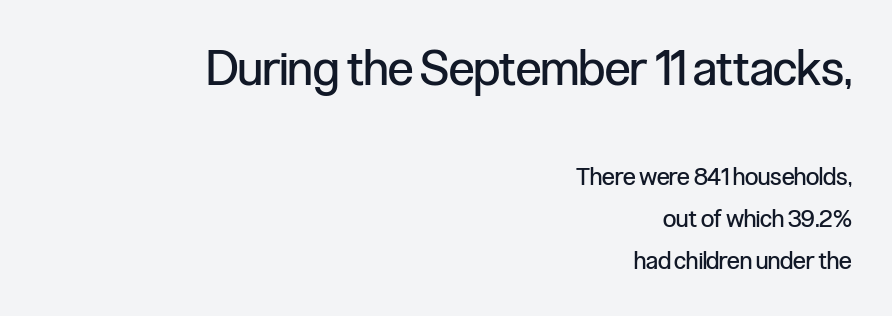
The face used here is proportionally spaced, like ordinary book or web type. A typesetter would mark this as roman, not italic. The text block is weighted toward the right margin, trailing off unevenly leftward. Unlike a traditional serif, this face leaves its strokes unadorned. Rule under the text: the space is simply empty. The letterforms sit shoulder to shoulder at normal distance.
